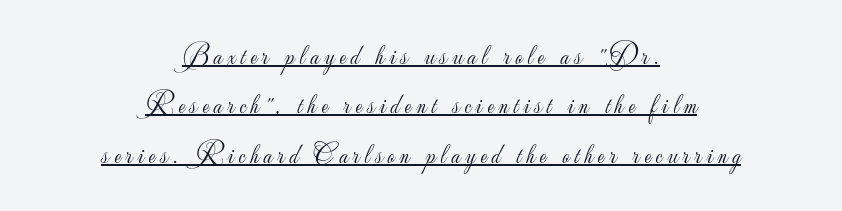
Q: Is the text bold? A: No.
Q: Is the text italic (slanted)? A: Yes.
Q: Is the typeface a serif or a sans-serif typeface? A: Sans-serif.
Q: Is the text underlined? A: Yes.
Q: How is the paragraph aligned? A: Centered.
Q: Width (condensed, normal, or wide)? A: Normal.
Q: Stroke contrast? A: Low.
Q: x-height? A: Small.
Q: Monospaced? A: No.
